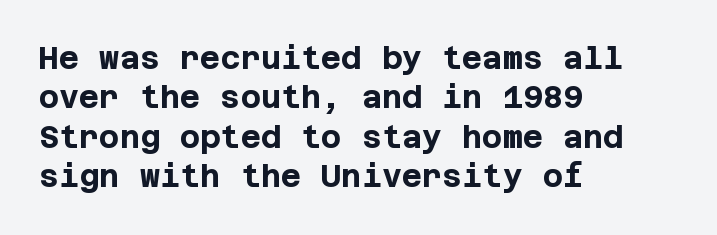
Q: Is the text bold? A: Yes.
Q: Is the text italic (slanted)? A: No, it is upright.
Q: Is the typeface a serif or a sans-serif typeface? A: Sans-serif.
Q: Is the text underlined? A: No.
Q: How is the paragraph aligned? A: Left-aligned.
Q: Is the spacing between letters normal or unusually wide? A: Normal.
Q: Is the spacing between lines tight, normal or loose? A: Normal.
Q: Width (condensed, normal, or wide)? A: Normal.
Q: Stroke contrast? A: Low.
Q: x-height? A: Large.
